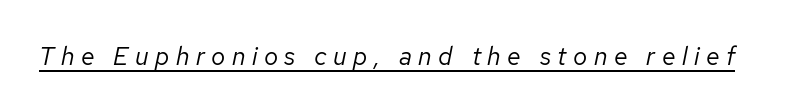
Q: Is the text bold? A: No.
Q: Is the text italic (slanted)? A: Yes, it leans right by about 12 degrees.
Q: Is the text underlined? A: Yes.
Q: Is the spacing between letters normal or unusually wide? A: Unusually wide.
